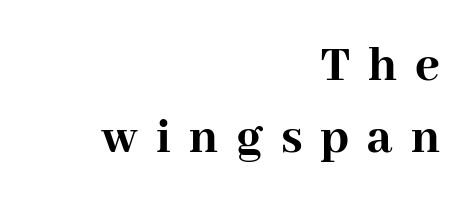
Q: Is the text bold? A: Yes.
Q: Is the text italic (slanted)? A: No, it is upright.
Q: Is the typeface a serif or a sans-serif typeface? A: Serif.
Q: Is the text underlined? A: No.
Q: How is the paragraph aligned? A: Right-aligned.
Q: Is the spacing between letters normal or unusually wide? A: Unusually wide.
Q: Is the spacing between lines tight, normal or loose? A: Normal.
Q: Width (condensed, normal, or wide)? A: Normal.
Q: Stroke contrast? A: High.
Q: x-height? A: Medium.
Q: Monospaced? A: No.
